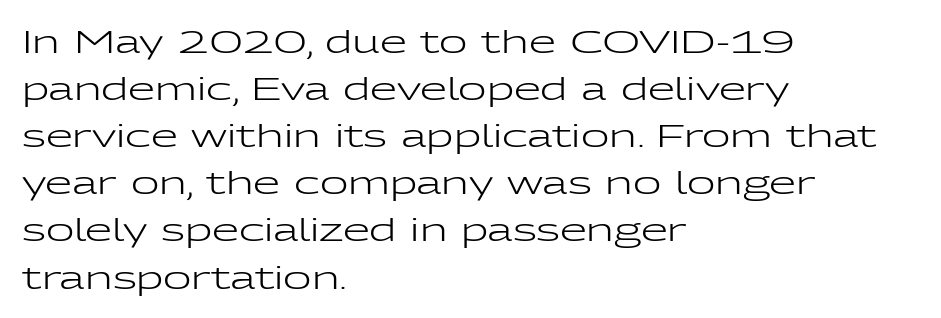
The image shows 31 px regular-weight, wide sans-serif type, upright; set left-aligned, normal line spacing (1.52x), normal letter spacing, not underlined; low stroke contrast and a medium x-height.
